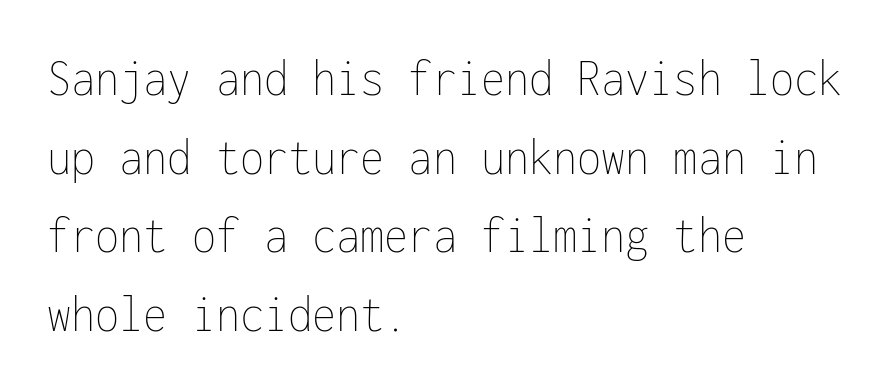
The image shows 55 px thin, condensed type, upright, monospaced; set left-aligned, normal line spacing (1.43x), normal letter spacing, not underlined; low stroke contrast and a medium x-height.
